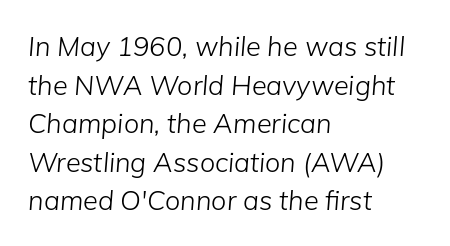
The image shows 27 px text type, italic (leaning right); set left-aligned, normal line spacing (1.43x), normal letter spacing, not underlined.
